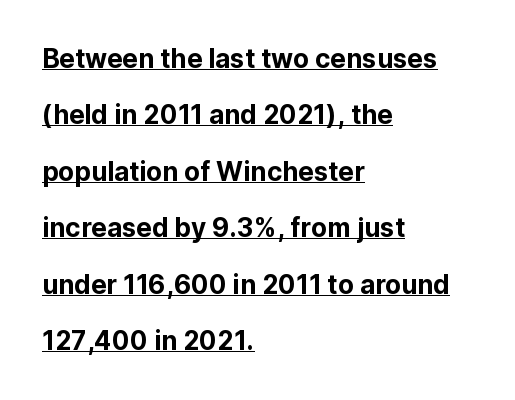
{"italic": "no", "underline": "yes", "align": "left", "line_spacing": "loose", "line_spacing_ratio": 2.17, "letter_spacing": "normal", "letter_spacing_em": 0.0, "glyph_px": 26}
